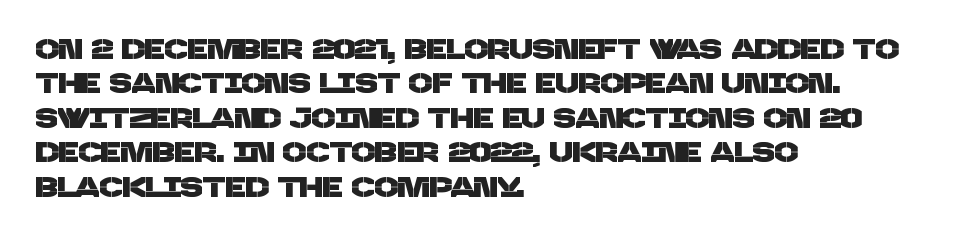
Unmarked baselines from the first word to the last. Layout note: lines flush left. Each letter's strokes conclude bluntly, with no projecting serifs. This sample uses plain, unmodified letter spacing. Is this a fixed-width face? No — the glyphs have proportional, varying widths.
